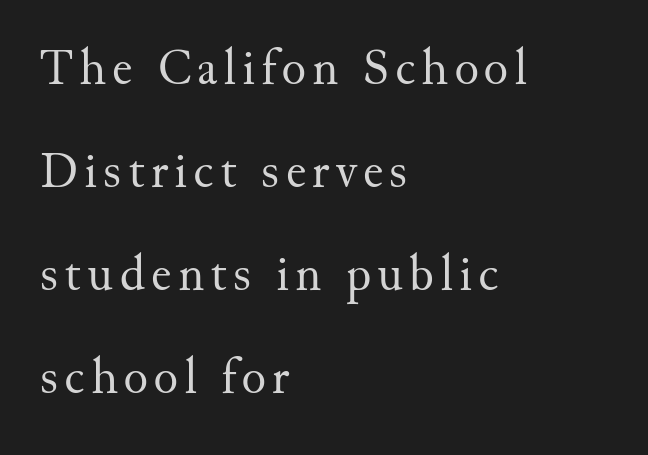
{"serif": "yes", "italic": "no", "bold": "no", "weight": "regular", "width": "normal", "stroke_contrast": "medium", "x_height": "small", "monospaced": "no", "underline": "no", "align": "left", "line_spacing": "loose", "line_spacing_ratio": 2.02, "glyph_px": 51}
